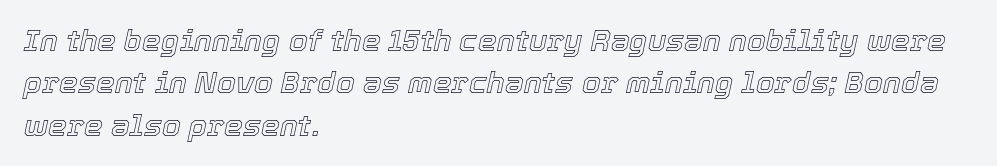
Q: Is the text italic (slanted)? A: Yes, it leans right by about 12 degrees.
Q: Is the text underlined? A: No.
Q: How is the paragraph aligned? A: Left-aligned.
Q: Is the spacing between letters normal or unusually wide? A: Normal.
Q: Is the spacing between lines tight, normal or loose? A: Normal.
Q: Width (condensed, normal, or wide)? A: Normal.
Q: x-height? A: Medium.
Q: Monospaced? A: No.
